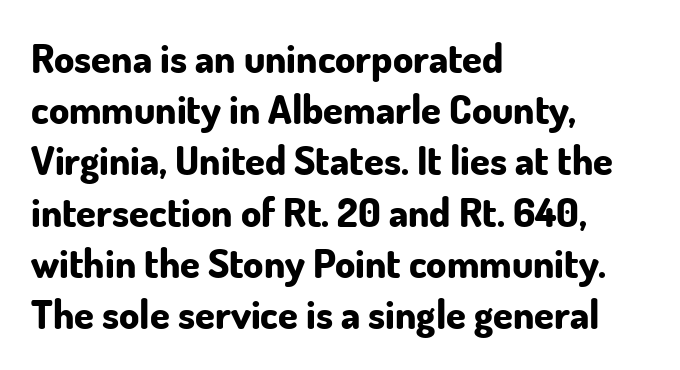
Q: Is the text bold? A: Yes.
Q: Is the text italic (slanted)? A: No, it is upright.
Q: Is the typeface a serif or a sans-serif typeface? A: Sans-serif.
Q: Is the text underlined? A: No.
Q: How is the paragraph aligned? A: Left-aligned.
Q: Is the spacing between letters normal or unusually wide? A: Normal.
Q: Is the spacing between lines tight, normal or loose? A: Normal.
Q: Width (condensed, normal, or wide)? A: Normal.
Q: Stroke contrast? A: Low.
Q: x-height? A: Small.
Q: Monospaced? A: No.
